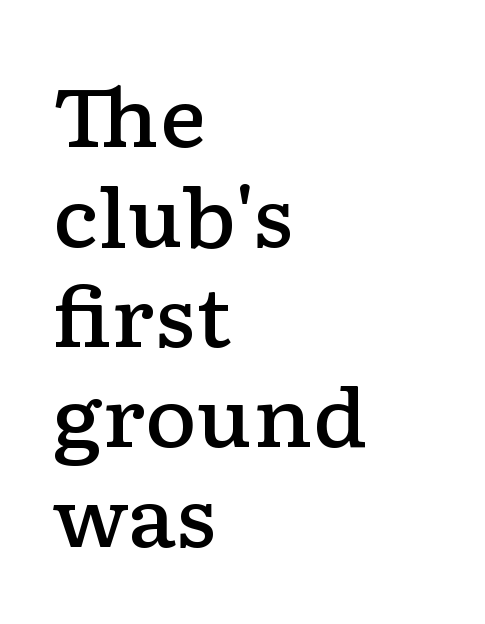
{"serif": "yes", "italic": "no", "bold": "semi", "weight": "semibold", "width": "wide", "stroke_contrast": "low", "x_height": "medium", "monospaced": "no", "underline": "no", "align": "left", "line_spacing": "normal", "line_spacing_ratio": 1.25, "letter_spacing": "normal", "letter_spacing_em": 0.0, "glyph_px": 80}
